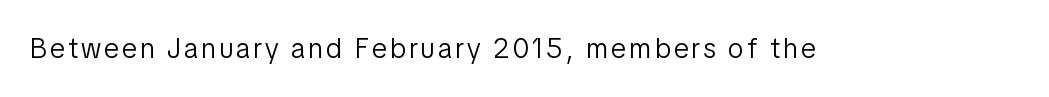
{"serif": "no", "italic": "no", "bold": "no", "weight": "light", "width": "condensed", "stroke_contrast": "low", "x_height": "medium", "monospaced": "no", "underline": "no", "glyph_px": 28}
